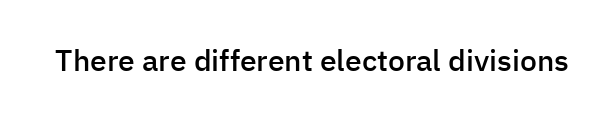
Q: Is the text bold? A: Semi-bold.
Q: Is the text italic (slanted)? A: No, it is upright.
Q: Is the typeface a serif or a sans-serif typeface? A: Sans-serif.
Q: Is the text underlined? A: No.
Q: Is the spacing between letters normal or unusually wide? A: Normal.
Q: Width (condensed, normal, or wide)? A: Normal.
Q: Stroke contrast? A: Low.
Q: x-height? A: Medium.
Q: Monospaced? A: No.
